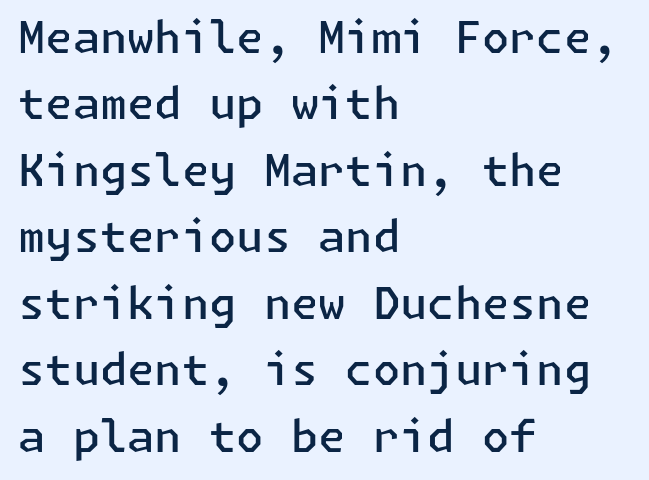
Q: Is the text bold? A: Semi-bold.
Q: Is the text italic (slanted)? A: No, it is upright.
Q: Is the typeface a serif or a sans-serif typeface? A: Sans-serif.
Q: Is the text underlined? A: No.
Q: How is the paragraph aligned? A: Left-aligned.
Q: Is the spacing between letters normal or unusually wide? A: Normal.
Q: Is the spacing between lines tight, normal or loose? A: Normal.
Q: Width (condensed, normal, or wide)? A: Normal.
Q: Stroke contrast? A: Low.
Q: x-height? A: Medium.
